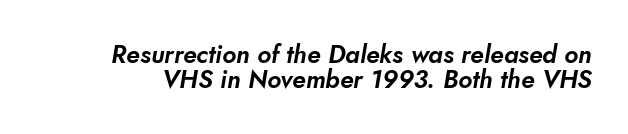
Regarding leading, the lines here are crowded together. Beneath every word, the page is bare. The tracking reads as untouched default to a designer's eye.
